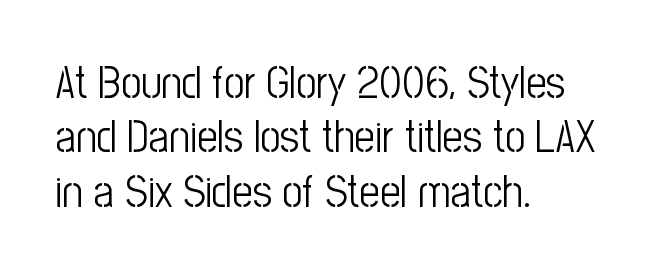
{"serif": "no", "italic": "no", "bold": "no", "weight": "light", "width": "condensed", "stroke_contrast": "low", "x_height": "medium", "monospaced": "no", "underline": "no", "align": "left", "line_spacing_ratio": 1.21, "letter_spacing": "normal", "letter_spacing_em": 0.0, "glyph_px": 45}
